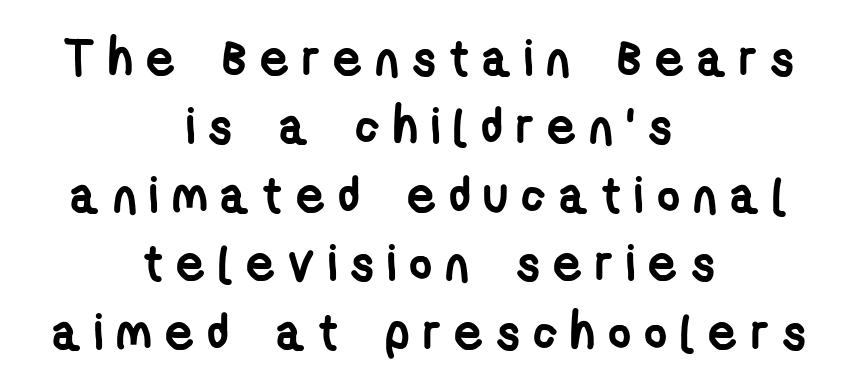
Between one letter and the next there's a generous, obvious gap. On the weight axis this lands at bold, roughly 700. Classification — sans serif. Looks like regular typesetting: each glyph gets only the width it needs. Leading: standard. Horizontally, the lines are justified to the midpoint only.
